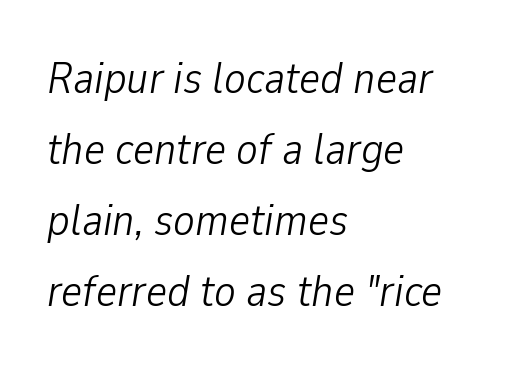
The lettering tilts uniformly, giving the passage an italic look. Successive baselines arrive at the customary interval. Stem width sits at or under what a default text font uses. This sample has the flowing, uneven cadence of proportional lettering. There is no visible air inserted between adjacent glyphs.
